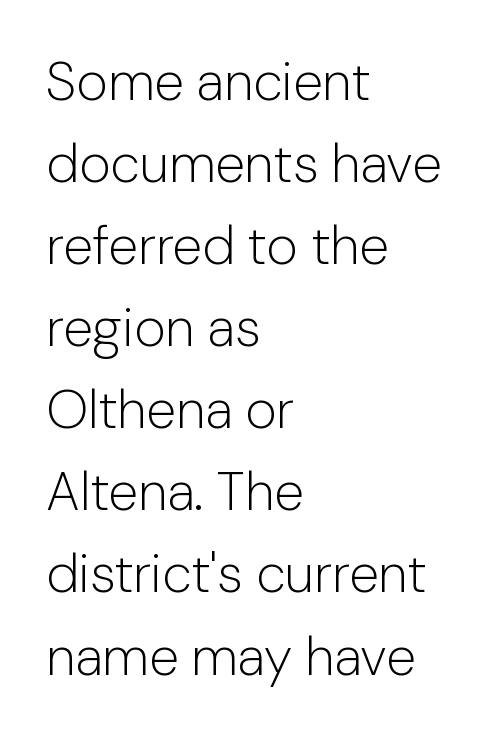
The image shows 54 px light sans-serif type, upright; set left-aligned, normal line spacing (1.52x), normal letter spacing, not underlined; low stroke contrast and a medium x-height.
